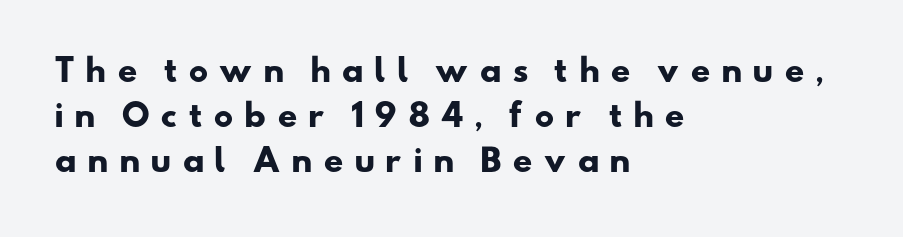
The image shows 31 px heavy, wide sans-serif type; set left-aligned, normal line spacing (1.45x), unusually wide letter spacing (+0.32 em), not underlined; low stroke contrast and a small x-height.
